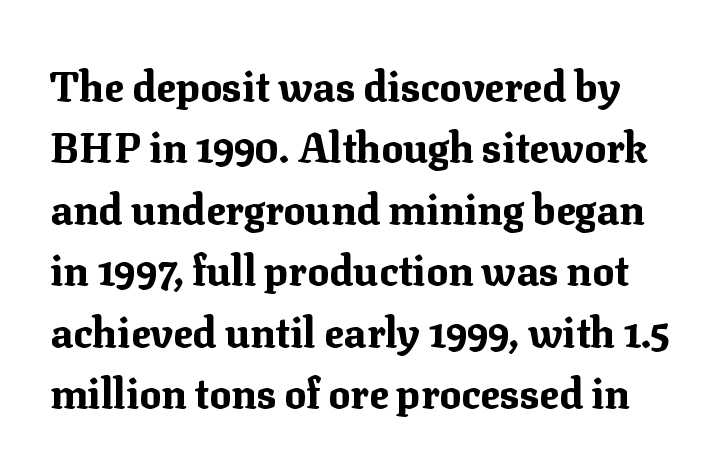
{"serif": "yes", "italic": "no", "bold": "yes", "weight": "bold", "width": "normal", "stroke_contrast": "medium", "x_height": "medium", "monospaced": "no", "underline": "no", "line_spacing": "normal", "line_spacing_ratio": 1.5, "letter_spacing": "normal", "letter_spacing_em": 0.0, "glyph_px": 41}
